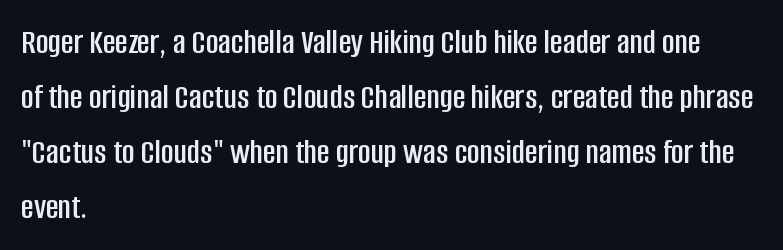
Glance below the letters and you will spot only blank space. The ragged edge is on the right, which tells us the setting is flush left. Ascenders rise straight up at ninety degrees. The passage shown has conventional tracking throughout. Regarding leading, the lines here are spaced in the standard way.
